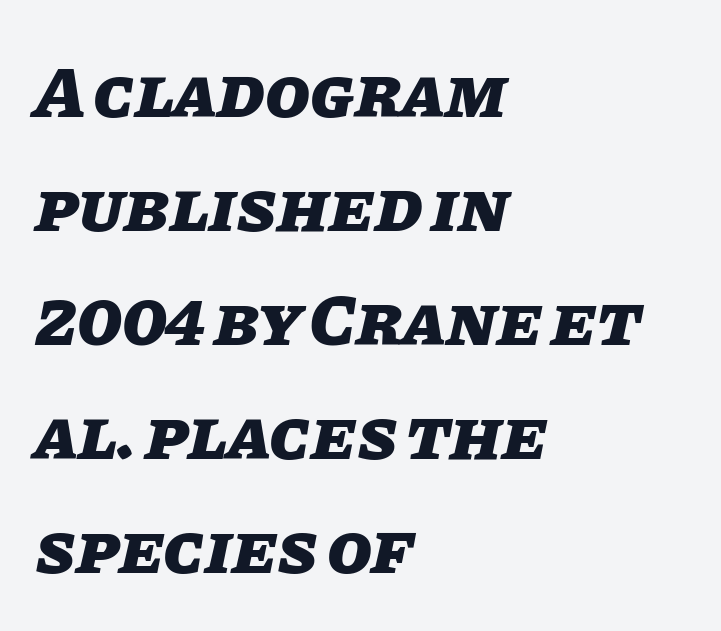
The zone under the glyphs is completely vacant. The leading is moderate, giving the passage an even texture. Proportional: the letters do not fall into vertical columns. Line beginnings align vertically; line endings do not. In terms of weight, the rendering is a true, heavy bold.
